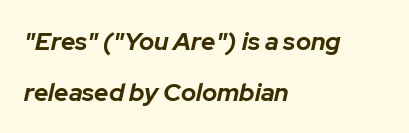
Rows of type keep a wide berth in the vertical direction. A bare baseline throughout the passage. Characters are canted at an angle relative to the baseline's perpendicular. The typesetting leans heavy: a genuine bold. The face used here is rendered with its standard letterfit. The typesetter chose a ragged-right arrangement here.
